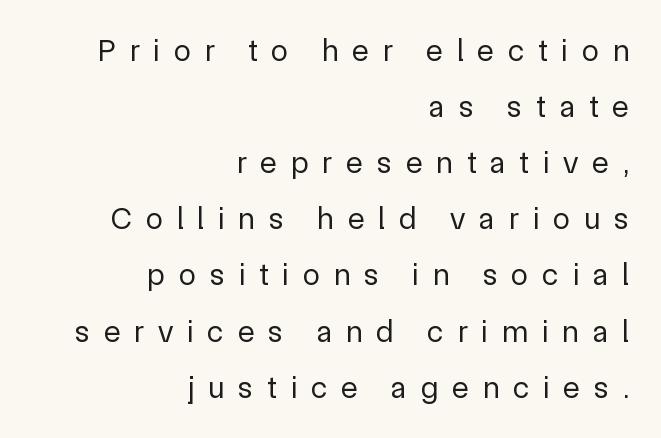
Q: Is the text bold? A: No.
Q: Is the text italic (slanted)? A: No, it is upright.
Q: Is the typeface a serif or a sans-serif typeface? A: Sans-serif.
Q: Is the text underlined? A: No.
Q: How is the paragraph aligned? A: Right-aligned.
Q: Is the spacing between letters normal or unusually wide? A: Unusually wide.
Q: Width (condensed, normal, or wide)? A: Normal.
Q: x-height? A: Medium.
Q: Monospaced? A: No.
